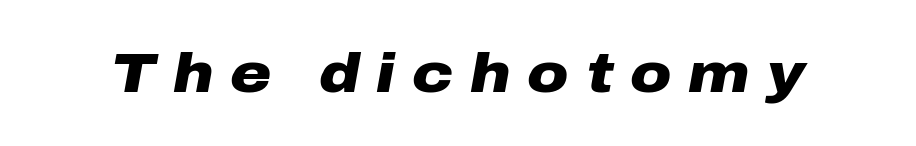
{"italic": "yes", "lean": "right", "slant_degrees": 10, "bold": "yes", "weight": "heavy", "width": "wide", "stroke_contrast": "low", "x_height": "medium", "monospaced": "no", "underline": "no", "letter_spacing": "wide", "letter_spacing_em": 0.3, "glyph_px": 56}
